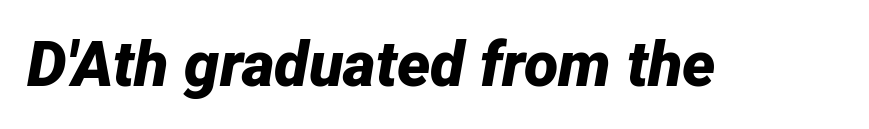
Note the varied advance widths — an 'i' is clearly narrower than an 'm'. Typesetter's note: full bold, strokes at maximum text heaviness. Descenders hang freely into open space. Characters follow at the spacing the type designer built in.
